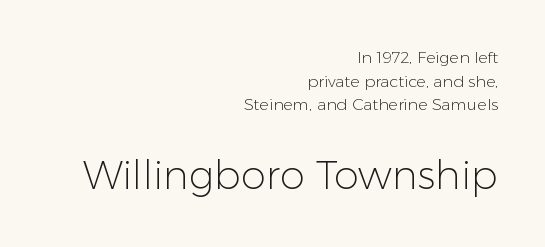
{"serif": "no", "italic": "no", "bold": "no", "weight": "light", "width": "normal", "stroke_contrast": "low", "x_height": "medium", "monospaced": "no", "underline": "no", "align": "right", "line_spacing": "normal", "line_spacing_ratio": 1.47, "letter_spacing": "normal", "letter_spacing_em": 0.0, "larger_block": "second", "size_ratio": 2.5, "glyph_px": 40}
